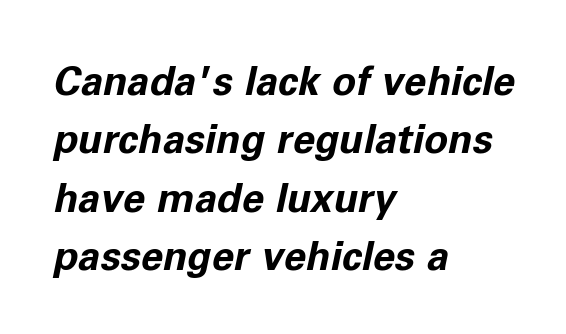
The image shows 40 px bold type, italic (leaning right); set left-aligned, normal line spacing (1.46x), normal letter spacing, not underlined; low stroke contrast and a medium x-height.
